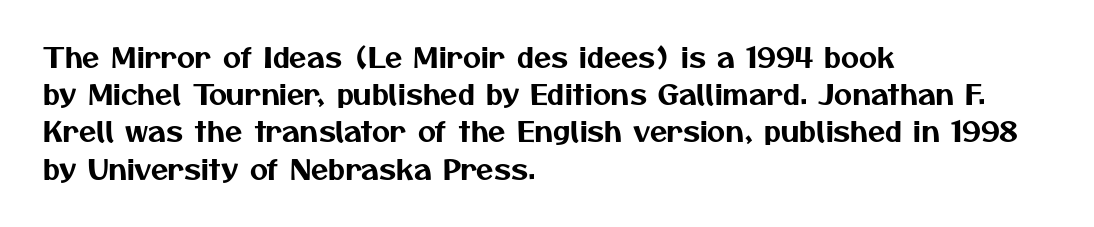
Descenders are the only things crossing below the line. All the whitespace from short lines collects on the right. The rendering uses a moderate line-height, typical for paragraphs. Varying glyph widths throughout — classic text-font behaviour.
